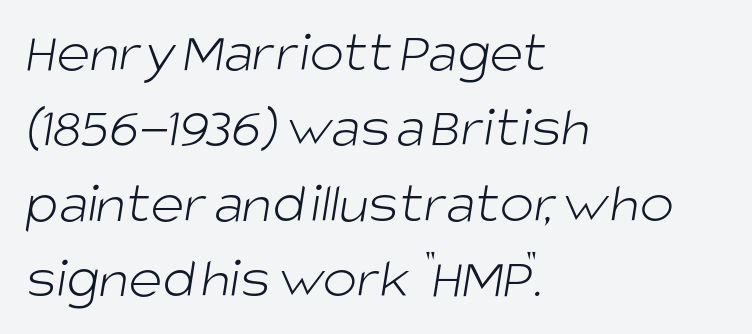
Q: Is the text bold? A: No.
Q: Is the typeface a serif or a sans-serif typeface? A: Sans-serif.
Q: Is the text underlined? A: No.
Q: How is the paragraph aligned? A: Left-aligned.
Q: Is the spacing between letters normal or unusually wide? A: Normal.
Q: Is the spacing between lines tight, normal or loose? A: Normal.
Q: Width (condensed, normal, or wide)? A: Normal.
Q: Stroke contrast? A: Low.
Q: x-height? A: Large.
Q: Monospaced? A: No.
